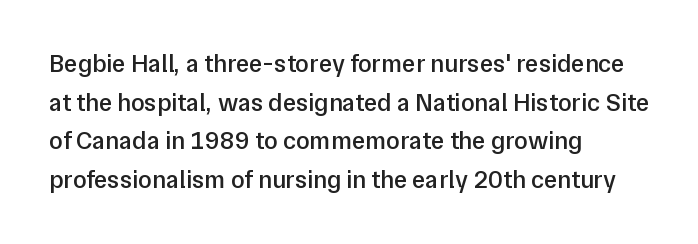
Q: Is the text bold? A: Semi-bold.
Q: Is the text italic (slanted)? A: No, it is upright.
Q: Is the text underlined? A: No.
Q: How is the paragraph aligned? A: Left-aligned.
Q: Is the spacing between letters normal or unusually wide? A: Normal.
Q: Is the spacing between lines tight, normal or loose? A: Normal.
